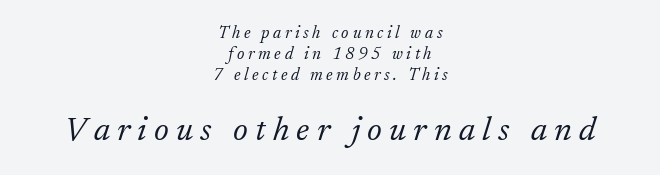
The image shows 34 px light serif type, italic (leaning right); set centered, line spacing 1.23x, unusually wide letter spacing (+0.21 em), not underlined; the second (bottom) block is 2.0x larger; low stroke contrast and a small x-height.
